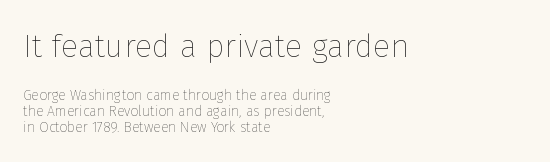
{"italic": "no", "bold": "no", "weight": "thin", "width": "normal", "stroke_contrast": "low", "x_height": "medium", "monospaced": "no", "underline": "no", "align": "left", "line_spacing": "tight", "line_spacing_ratio": 1.14, "letter_spacing": "normal", "letter_spacing_em": 0.0, "larger_block": "first", "size_ratio": 2.29, "glyph_px": 32}
